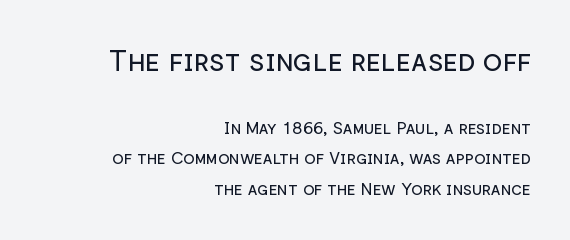
The image shows 29 px regular-weight sans-serif type, upright; set right-aligned, line spacing 1.81x, normal letter spacing, not underlined; the first (top) block is 1.71x larger; low stroke contrast and a medium x-height.
